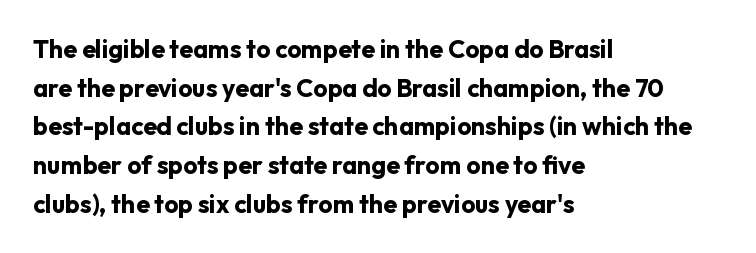
Q: Is the text bold? A: Yes.
Q: Is the text italic (slanted)? A: No, it is upright.
Q: Is the text underlined? A: No.
Q: How is the paragraph aligned? A: Left-aligned.
Q: Is the spacing between letters normal or unusually wide? A: Normal.
Q: Is the spacing between lines tight, normal or loose? A: Normal.
